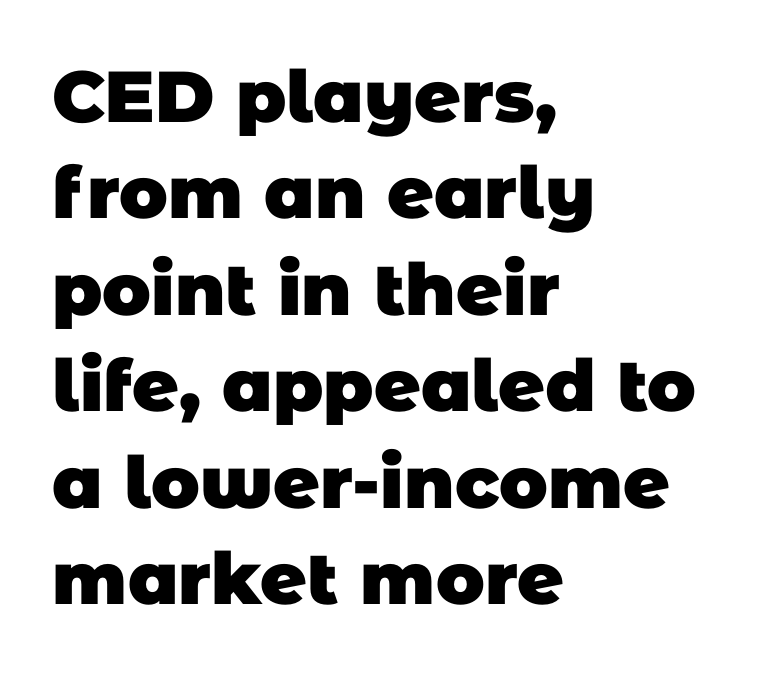
Every letter is thick-stroked: bold, no question. The baseline area is clear. Inter-character spacing is left at the font's built-in metrics. Is this a sans? Yes — the strokes have no serifs. Vertically, the passage feels balanced, rows spaced as you'd expect. A student would call this left alignment; a typographer would say flush left, rag right.
